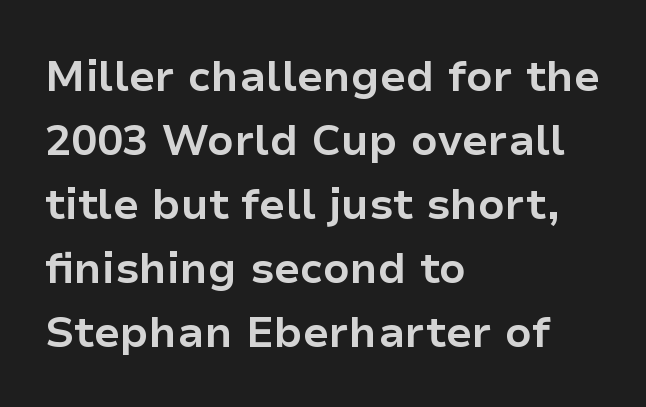
{"serif": "no", "italic": "no", "bold": "yes", "weight": "bold", "width": "normal", "stroke_contrast": "low", "x_height": "medium", "monospaced": "no", "underline": "no", "align": "left", "line_spacing": "normal", "line_spacing_ratio": 1.49, "letter_spacing": "normal", "letter_spacing_em": 0.0, "glyph_px": 43}
